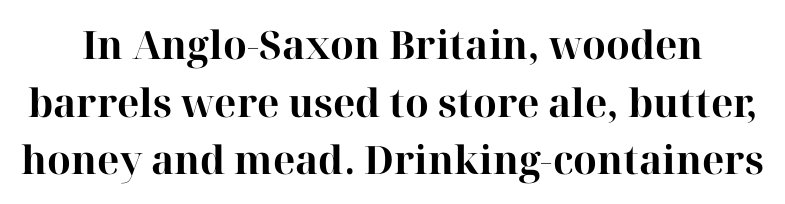
Q: Is the text bold? A: Yes.
Q: Is the text italic (slanted)? A: No, it is upright.
Q: Is the typeface a serif or a sans-serif typeface? A: Serif.
Q: Is the text underlined? A: No.
Q: Is the spacing between letters normal or unusually wide? A: Normal.
Q: Is the spacing between lines tight, normal or loose? A: Normal.
Q: Width (condensed, normal, or wide)? A: Normal.
Q: Stroke contrast? A: High.
Q: x-height? A: Medium.
Q: Monospaced? A: No.
